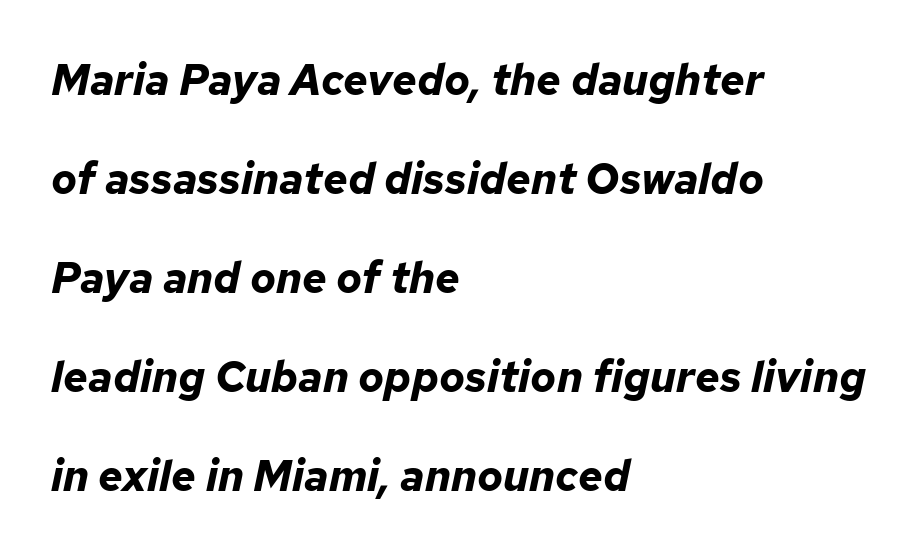
The image shows 43 px bold type, italic (leaning right); set left-aligned, loose line spacing (2.3x), normal letter spacing, not underlined; low stroke contrast and a medium x-height.
